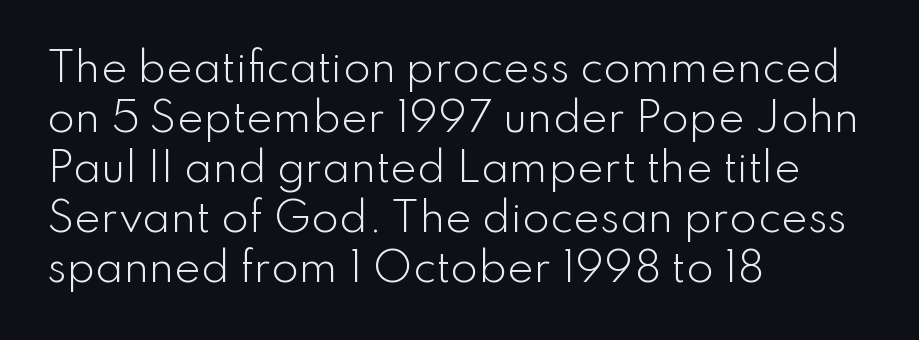
{"serif": "no", "italic": "no", "bold": "no", "weight": "light", "width": "normal", "stroke_contrast": "low", "x_height": "small", "monospaced": "no", "underline": "no", "align": "left", "line_spacing": "normal", "line_spacing_ratio": 1.25, "letter_spacing": "normal", "letter_spacing_em": 0.0, "glyph_px": 40}
